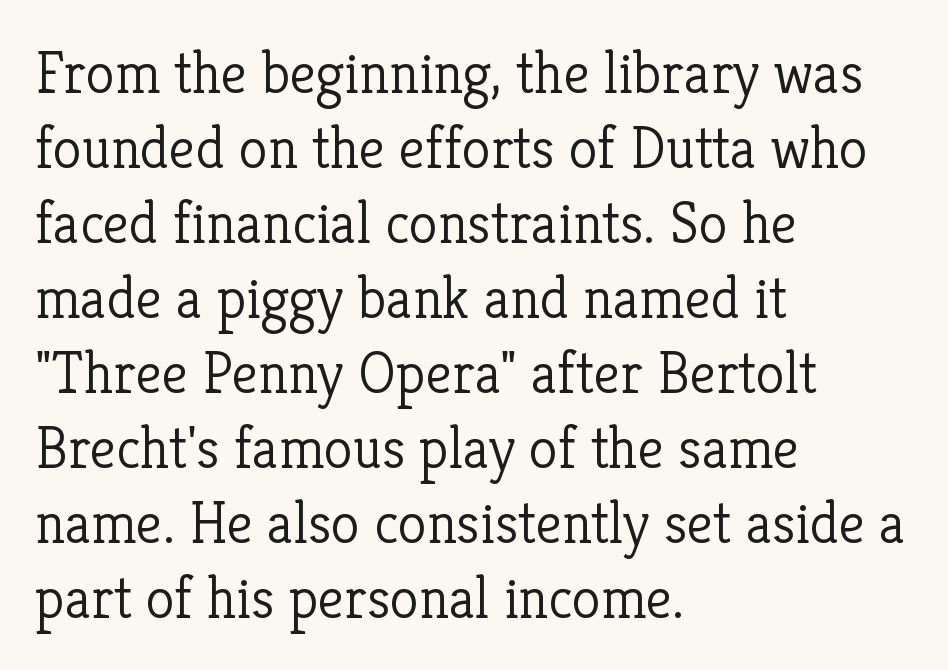
Q: Is the text bold? A: No.
Q: Is the text italic (slanted)? A: No, it is upright.
Q: Is the typeface a serif or a sans-serif typeface? A: Serif.
Q: Is the text underlined? A: No.
Q: How is the paragraph aligned? A: Left-aligned.
Q: Is the spacing between letters normal or unusually wide? A: Normal.
Q: Is the spacing between lines tight, normal or loose? A: Normal.
Q: Width (condensed, normal, or wide)? A: Normal.
Q: Stroke contrast? A: Low.
Q: x-height? A: Medium.
Q: Monospaced? A: No.
